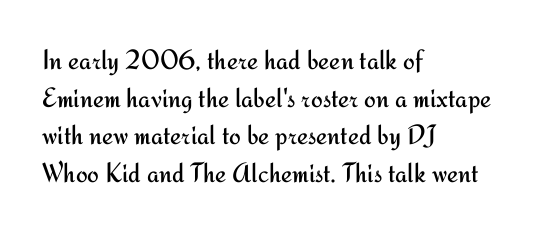
{"serif": "no", "italic": "no", "bold": "no", "weight": "regular", "width": "normal", "stroke_contrast": "medium", "x_height": "small", "monospaced": "no", "underline": "no", "align": "left", "line_spacing": "normal", "line_spacing_ratio": 1.34, "letter_spacing": "normal", "letter_spacing_em": 0.0, "glyph_px": 28}
